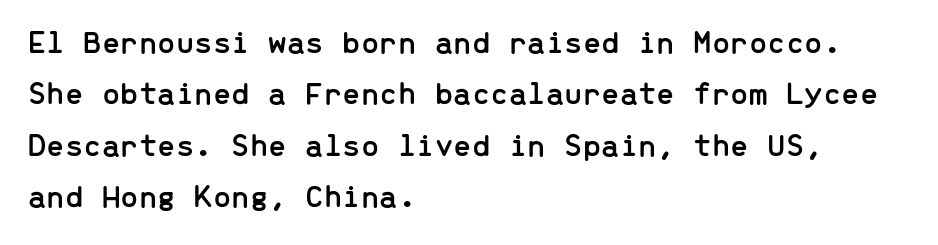
{"serif": "no", "italic": "no", "width": "normal", "stroke_contrast": "low", "x_height": "medium", "monospaced": "yes", "underline": "no", "align": "left", "line_spacing": "normal", "line_spacing_ratio": 1.56, "letter_spacing": "normal", "letter_spacing_em": 0.0, "glyph_px": 33}
